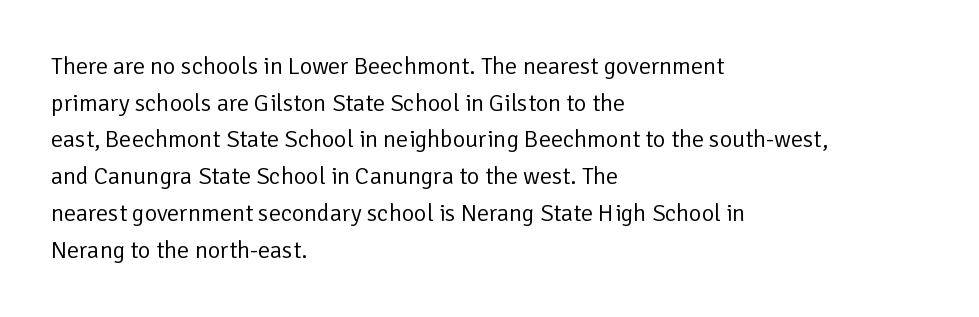
Q: Is the text bold? A: No.
Q: Is the text italic (slanted)? A: No, it is upright.
Q: Is the text underlined? A: No.
Q: How is the paragraph aligned? A: Left-aligned.
Q: Is the spacing between letters normal or unusually wide? A: Normal.
Q: Is the spacing between lines tight, normal or loose? A: Normal.
